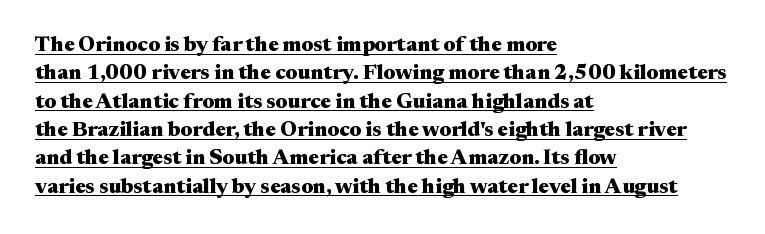
The image shows 21 px bold type, upright; set left-aligned, normal line spacing (1.35x), normal letter spacing, underlined.
